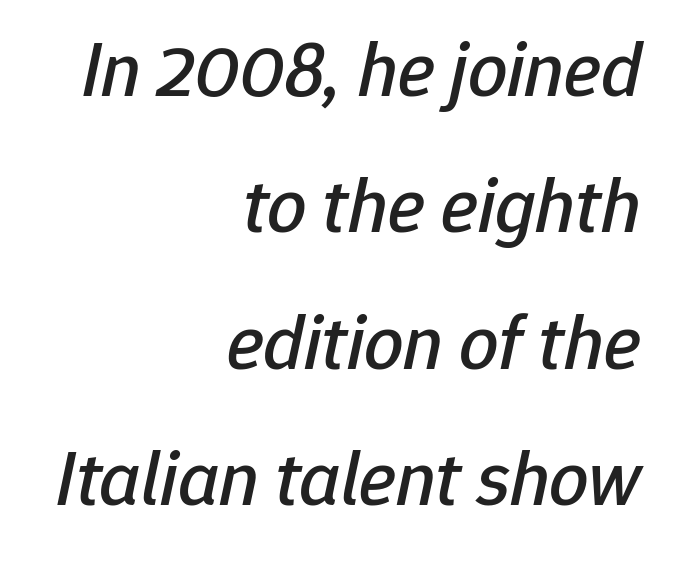
The image shows 78 px text type, italic (leaning right); set right-aligned, line spacing 1.75x, normal letter spacing, not underlined; low stroke contrast and a medium x-height.
